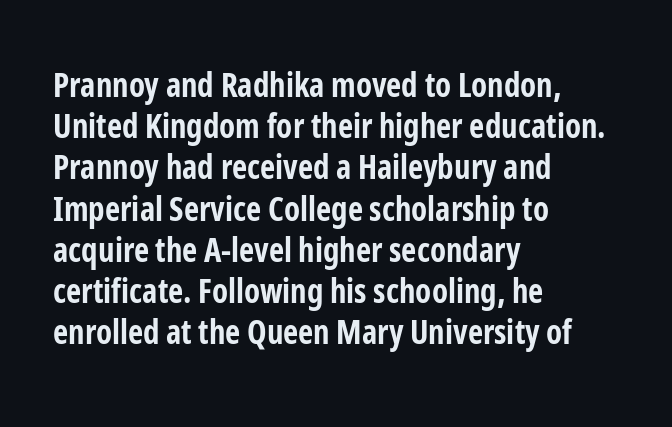
The image shows 33 px bold, condensed sans-serif type, upright; set left-aligned, normal line spacing (1.25x), normal letter spacing, not underlined; low stroke contrast and a medium x-height.
